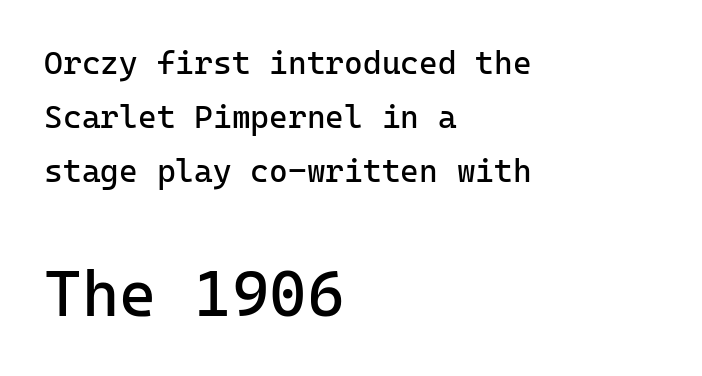
Q: Is the text bold? A: No.
Q: Is the text italic (slanted)? A: No, it is upright.
Q: Is the typeface a serif or a sans-serif typeface? A: Sans-serif.
Q: Is the text underlined? A: No.
Q: How is the paragraph aligned? A: Left-aligned.
Q: Is the spacing between letters normal or unusually wide? A: Normal.
Q: Is the spacing between lines tight, normal or loose? A: Normal.
Q: Which block of text is set in a larger size, the first (top) or the second (bottom)? A: The second (bottom) one.
Q: Width (condensed, normal, or wide)? A: Normal.
Q: Stroke contrast? A: Low.
Q: x-height? A: Medium.
Q: Monospaced? A: Yes.
